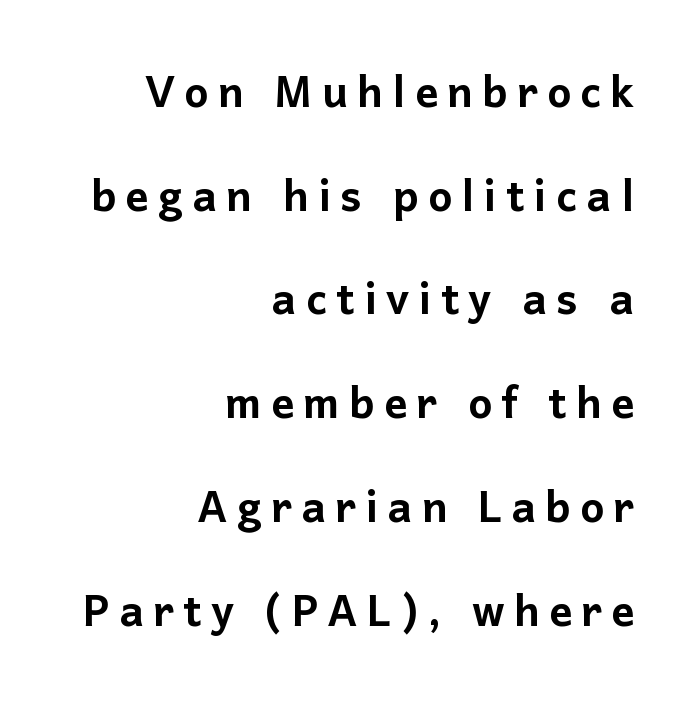
Q: Is the text italic (slanted)? A: No, it is upright.
Q: Is the typeface a serif or a sans-serif typeface? A: Sans-serif.
Q: Is the text underlined? A: No.
Q: How is the paragraph aligned? A: Right-aligned.
Q: Width (condensed, normal, or wide)? A: Normal.
Q: Stroke contrast? A: Low.
Q: x-height? A: Medium.
Q: Monospaced? A: No.
